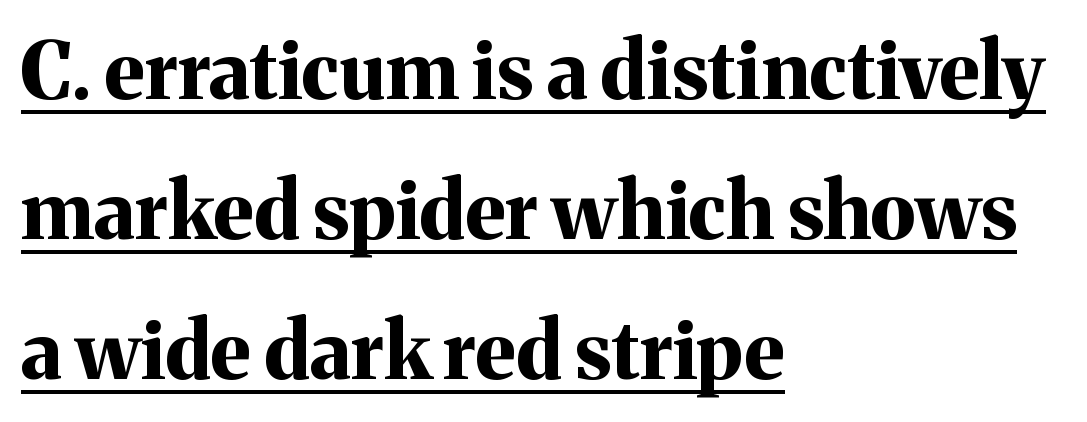
{"serif": "yes", "italic": "no", "bold": "yes", "weight": "bold", "width": "normal", "stroke_contrast": "medium", "x_height": "medium", "monospaced": "no", "underline": "yes", "align": "left", "line_spacing_ratio": 1.77, "letter_spacing": "normal", "letter_spacing_em": 0.0, "glyph_px": 79}
